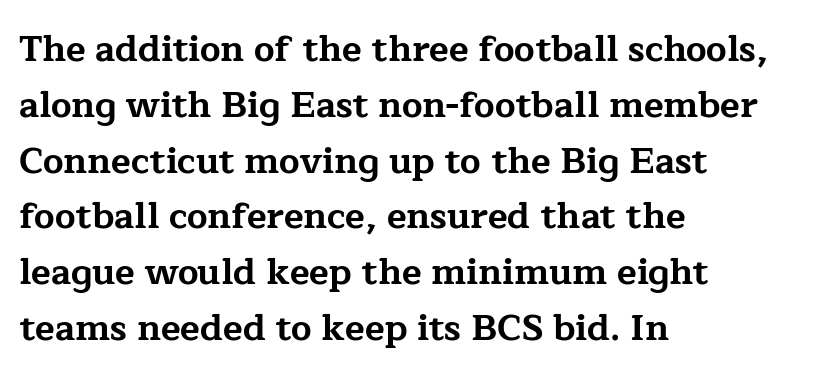
Q: Is the text bold? A: Yes.
Q: Is the text italic (slanted)? A: No, it is upright.
Q: Is the typeface a serif or a sans-serif typeface? A: Serif.
Q: Is the text underlined? A: No.
Q: How is the paragraph aligned? A: Left-aligned.
Q: Is the spacing between letters normal or unusually wide? A: Normal.
Q: Is the spacing between lines tight, normal or loose? A: Normal.
Q: Width (condensed, normal, or wide)? A: Wide.
Q: Stroke contrast? A: Low.
Q: x-height? A: Medium.
Q: Monospaced? A: No.
